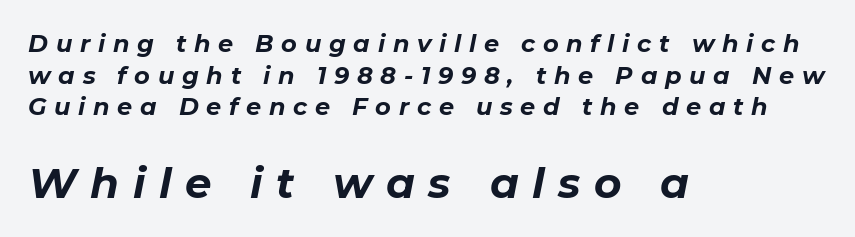
Q: Is the text bold? A: Yes.
Q: Is the text italic (slanted)? A: Yes, it leans right by about 11 degrees.
Q: Is the text underlined? A: No.
Q: How is the paragraph aligned? A: Left-aligned.
Q: Is the spacing between letters normal or unusually wide? A: Unusually wide.
Q: Is the spacing between lines tight, normal or loose? A: Normal.
Q: Which block of text is set in a larger size, the first (top) or the second (bottom)? A: The second (bottom) one.
Q: Width (condensed, normal, or wide)? A: Normal.
Q: Stroke contrast? A: Low.
Q: x-height? A: Medium.
Q: Monospaced? A: No.
